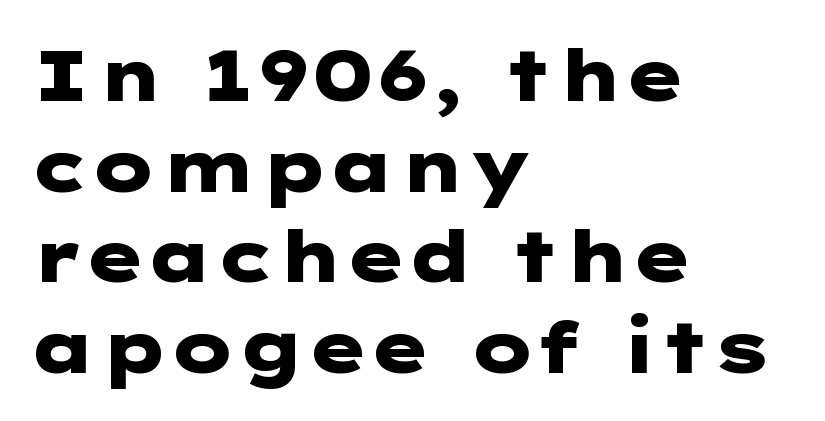
Q: Is the text bold? A: Yes.
Q: Is the text italic (slanted)? A: No, it is upright.
Q: Is the typeface a serif or a sans-serif typeface? A: Sans-serif.
Q: Is the text underlined? A: No.
Q: How is the paragraph aligned? A: Left-aligned.
Q: Is the spacing between letters normal or unusually wide? A: Normal.
Q: Is the spacing between lines tight, normal or loose? A: Normal.
Q: Width (condensed, normal, or wide)? A: Wide.
Q: Stroke contrast? A: Low.
Q: x-height? A: Medium.
